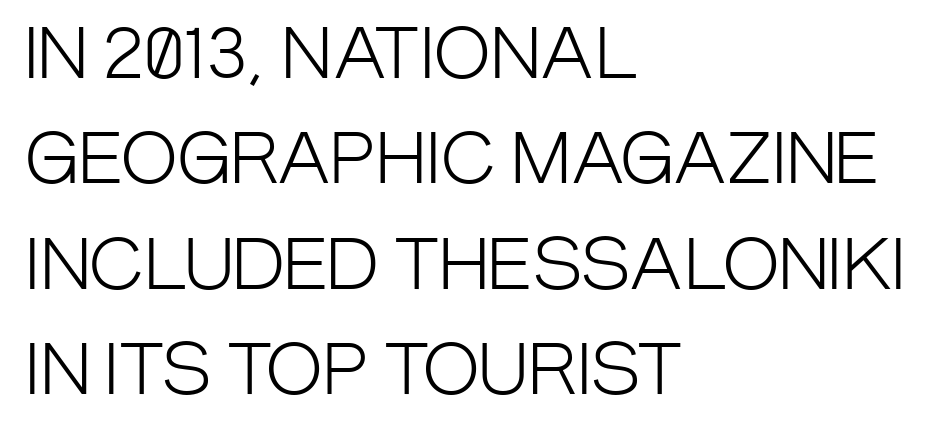
The image shows 68 px light, condensed sans-serif type, upright; set left-aligned, normal line spacing (1.55x), normal letter spacing, not underlined; low stroke contrast and a large x-height.
